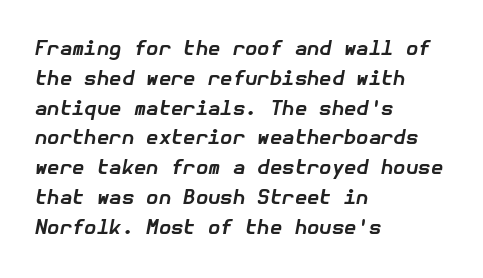
{"italic": "yes", "lean": "right", "slant_degrees": 10, "bold": "yes", "underline": "no", "align": "left", "line_spacing": "normal", "line_spacing_ratio": 1.49, "letter_spacing": "normal", "letter_spacing_em": 0.0, "glyph_px": 20}
